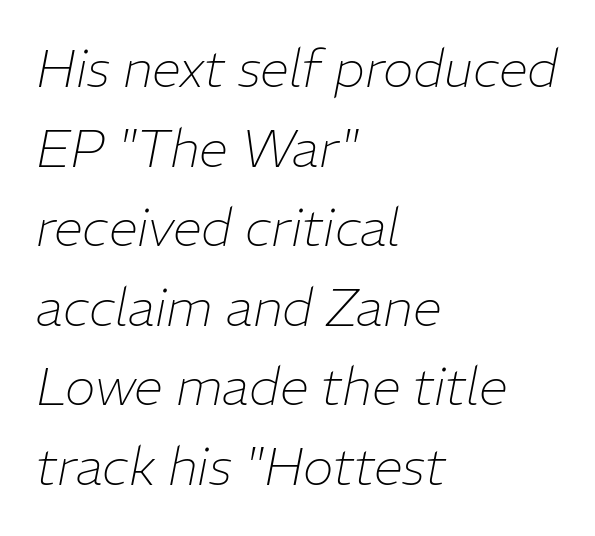
Horizontally, the lines are justified to the leading edge only. Counters stay open thanks to moderate or lighter strokes. Rendered with sloped, italic letterforms. The passage shown has conventional tracking throughout. Is this a fixed-width face? No — the glyphs have proportional, varying widths.
